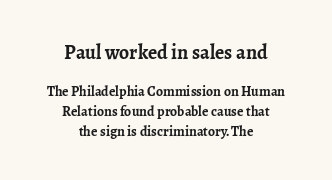
The image shows 20 px bold type, upright; set centered, normal line spacing (1.42x), normal letter spacing, not underlined; the first (top) block is 1.43x larger.
